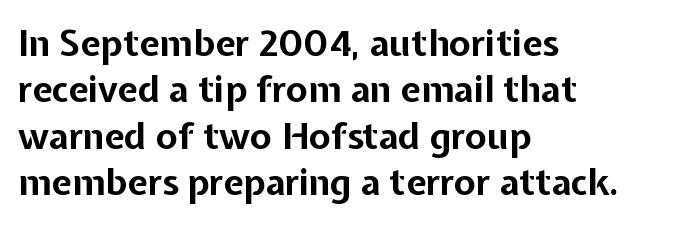
The image shows 36 px bold sans-serif type, upright; set left-aligned, normal line spacing (1.29x), normal letter spacing, not underlined; low stroke contrast and a medium x-height.
